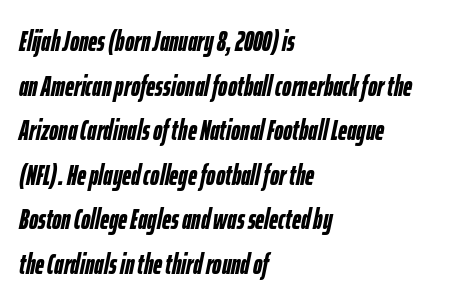
A dark, heavy texture on the line: the type is bold. Each line starts at the same left margin while the right side varies. Note the varied advance widths — an 'i' is clearly narrower than an 'm'. Leading matches the norm, producing a regular column. Words float on clear page, feet unadorned.
